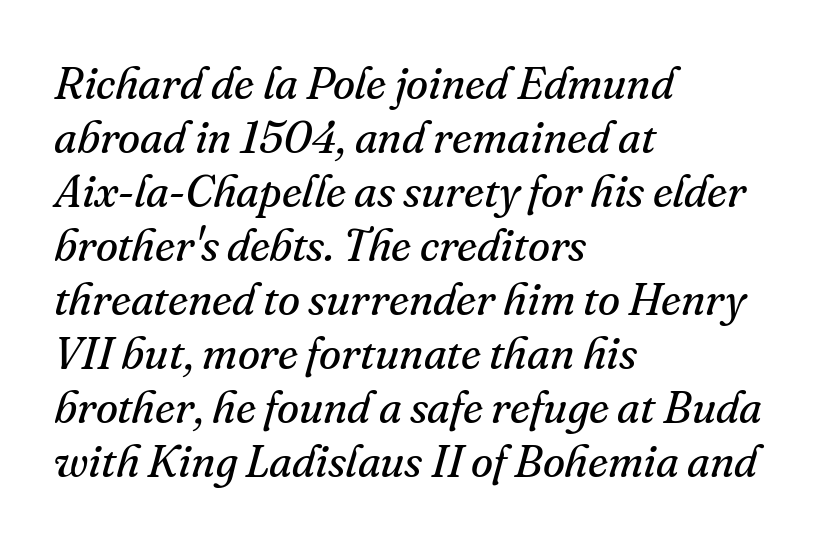
{"serif": "yes", "italic": "yes", "lean": "right", "slant_degrees": 16, "bold": "no", "weight": "regular", "width": "normal", "stroke_contrast": "medium", "x_height": "small", "monospaced": "no", "underline": "no", "align": "left", "line_spacing_ratio": 1.2, "letter_spacing": "normal", "letter_spacing_em": 0.0, "glyph_px": 45}
